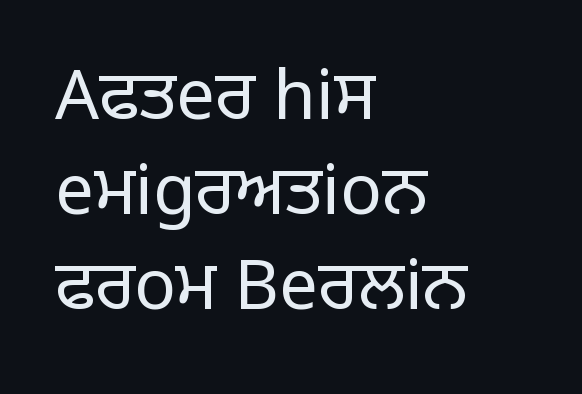
Q: Is the text bold? A: No.
Q: Is the text italic (slanted)? A: No, it is upright.
Q: Is the typeface a serif or a sans-serif typeface? A: Sans-serif.
Q: Is the text underlined? A: No.
Q: How is the paragraph aligned? A: Left-aligned.
Q: Is the spacing between letters normal or unusually wide? A: Normal.
Q: Is the spacing between lines tight, normal or loose? A: Normal.
Q: Width (condensed, normal, or wide)? A: Normal.
Q: Stroke contrast? A: Low.
Q: x-height? A: Large.
Q: Monospaced? A: No.
